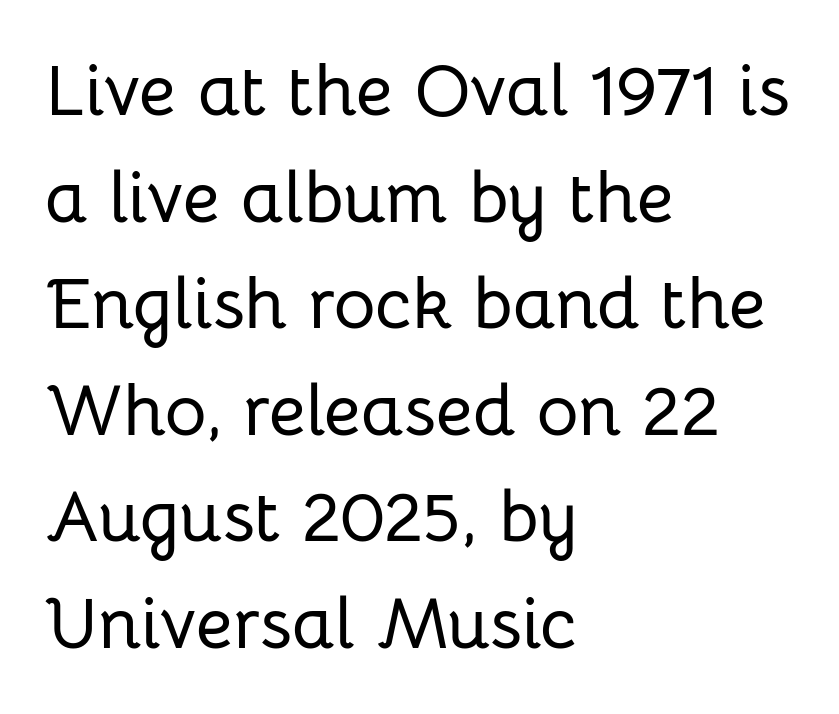
Q: Is the text italic (slanted)? A: No, it is upright.
Q: Is the typeface a serif or a sans-serif typeface? A: Sans-serif.
Q: Is the text underlined? A: No.
Q: How is the paragraph aligned? A: Left-aligned.
Q: Is the spacing between letters normal or unusually wide? A: Normal.
Q: Is the spacing between lines tight, normal or loose? A: Normal.
Q: Width (condensed, normal, or wide)? A: Normal.
Q: Stroke contrast? A: Low.
Q: x-height? A: Medium.
Q: Monospaced? A: No.
